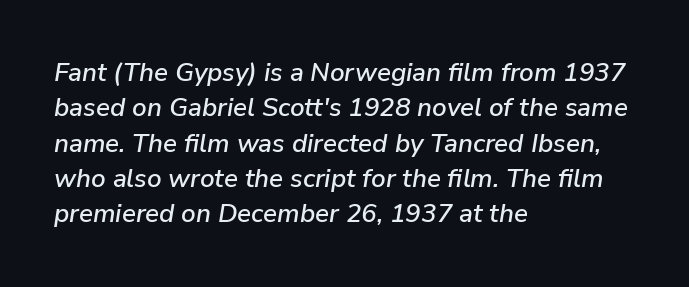
Q: Is the text italic (slanted)? A: Yes, it leans right by about 9 degrees.
Q: Is the text underlined? A: No.
Q: How is the paragraph aligned? A: Left-aligned.
Q: Is the spacing between letters normal or unusually wide? A: Normal.
Q: Is the spacing between lines tight, normal or loose? A: Normal.
